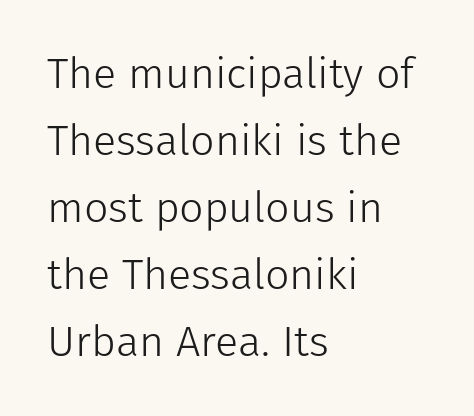
The image shows 43 px light sans-serif type, upright; set left-aligned, normal line spacing (1.56x), normal letter spacing, not underlined; low stroke contrast and a medium x-height.
